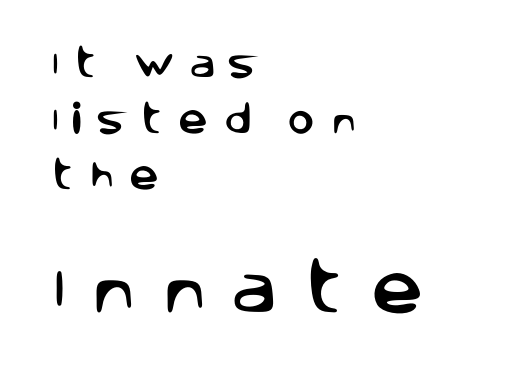
Do the characters align in a grid? No, the font is proportional. Evenly set lines give the paragraph a standard silhouette. The zone under the glyphs is completely vacant. Nothing sits at the stroke ends, so this counts as sans-serif. In CSS terms this would be text-align: left. Display-style spreading of the glyphs; the letterfit is very open.
